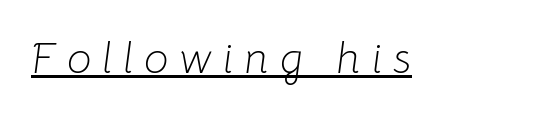
The image shows 43 px light type, italic (leaning right); set unusually wide letter spacing (+0.26 em), underlined; low stroke contrast and a medium x-height.
